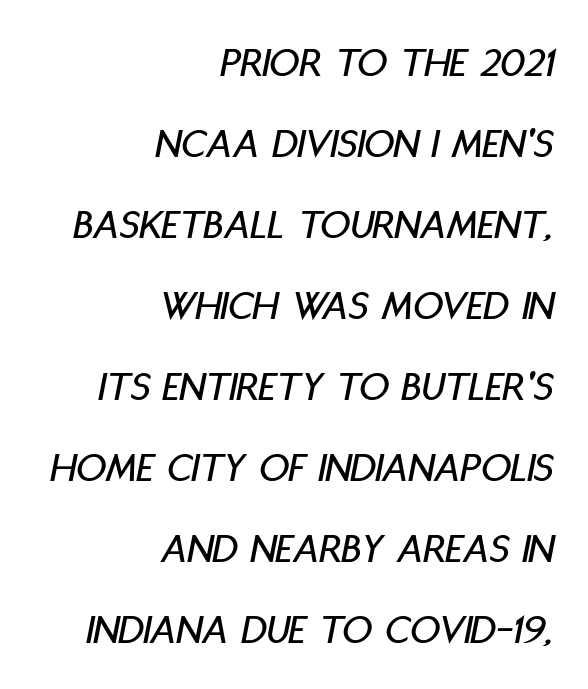
The image shows 42 px condensed type, italic (leaning right); set right-aligned, loose line spacing (1.93x), normal letter spacing, not underlined; low stroke contrast and a large x-height.
